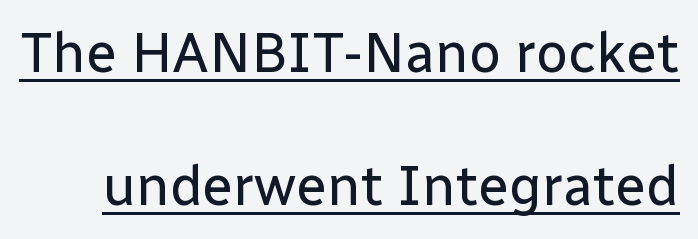
The image shows 56 px regular-weight sans-serif type, upright; set loose line spacing (2.37x), normal letter spacing, underlined; low stroke contrast and a medium x-height.
